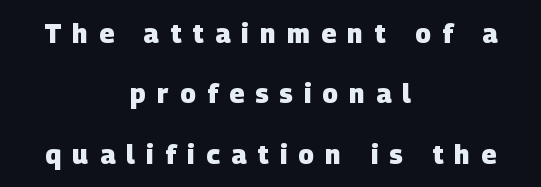
The image shows 26 px bold type; set centered, loose line spacing (2.32x), unusually wide letter spacing (+0.44 em), not underlined.
